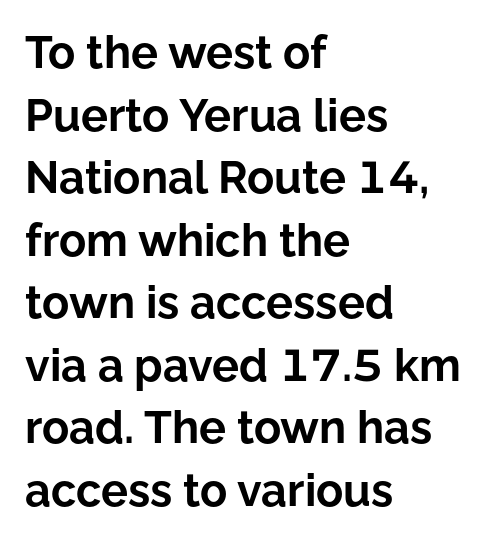
This block has exactly the height ordinary leading produces. Typesetter's note: full bold, strokes at maximum text heaviness. The paragraph has a hard left edge and a soft right edge. Every character sits straight up, as roman type does. Serif or sans? Sans — the stroke terminals are bare.
